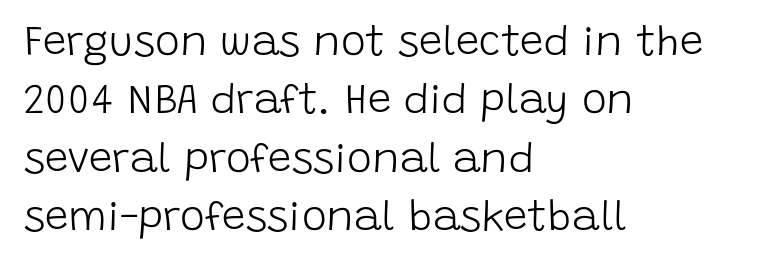
The vertical gap from one line to the next is medium. Unmarked baselines from the first word to the last. Each word holds together tightly as a unit, with standard inter-letter gaps. Weight class: somewhere from thin through regular. Ascenders rise straight up at ninety degrees. The rendering shows plain stroke endings on the letterforms — a sans-serif design.
